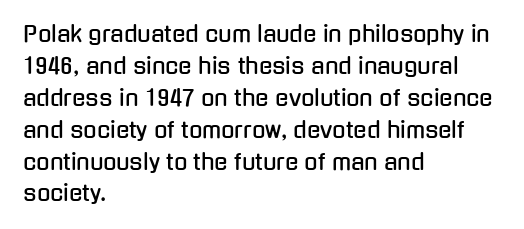
Left-aligned paragraph, ragged on the right. Rendered with straight, roman letterforms. Successive baselines arrive at the customary interval. Descenders are the only things crossing below the line. Is the letter spacing exaggerated? No — it looks like the ordinary default.
